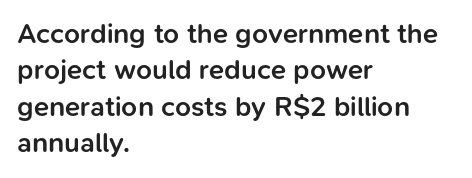
{"serif": "no", "italic": "no", "bold": "semi", "weight": "semibold", "width": "normal", "stroke_contrast": "low", "x_height": "medium", "monospaced": "no", "underline": "no", "align": "left", "line_spacing": "normal", "line_spacing_ratio": 1.3, "letter_spacing": "normal", "letter_spacing_em": 0.0, "glyph_px": 28}
